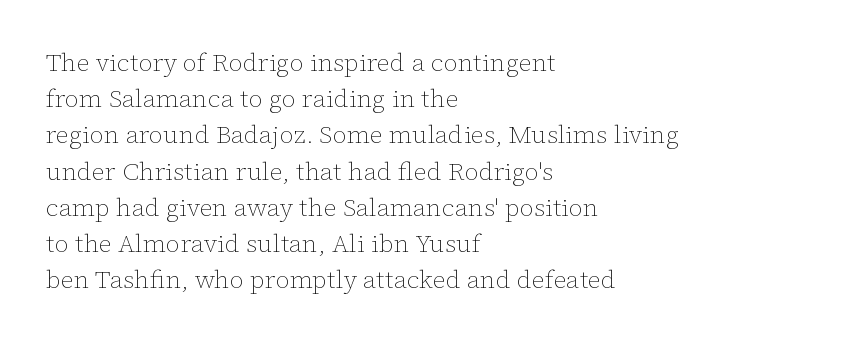
The image shows 25 px text type, upright; set left-aligned, normal line spacing (1.45x), normal letter spacing, not underlined.
